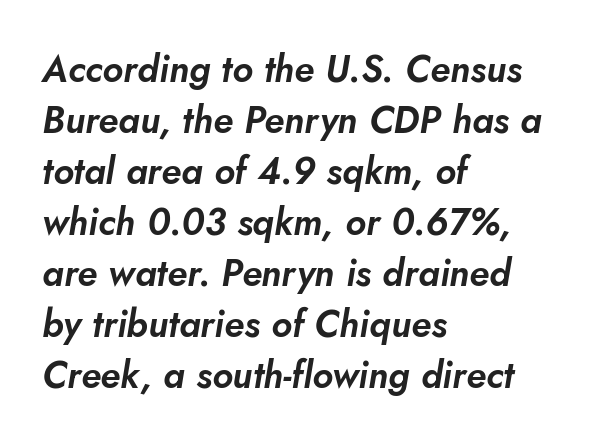
The image shows 37 px text type, italic (leaning right); set left-aligned, normal line spacing (1.38x), normal letter spacing, not underlined; low stroke contrast and a small x-height.
